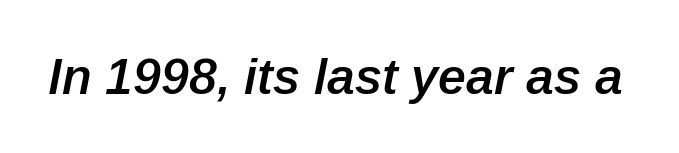
Q: Is the text bold? A: Semi-bold.
Q: Is the text italic (slanted)? A: Yes, it leans right by about 12 degrees.
Q: Is the text underlined? A: No.
Q: Is the spacing between letters normal or unusually wide? A: Normal.
Q: Width (condensed, normal, or wide)? A: Normal.
Q: Stroke contrast? A: Low.
Q: x-height? A: Medium.
Q: Monospaced? A: No.
